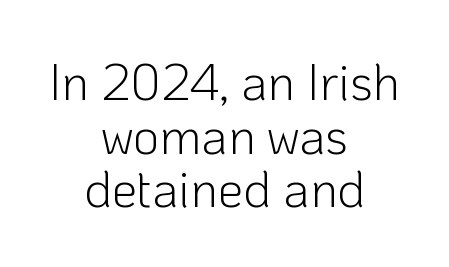
Varying glyph widths throughout — classic text-font behaviour. The zone under the glyphs is completely vacant. The paragraph has two soft edges and a firm central axis. No extra tracking has been applied to these lines. Posture: straight, roman, zero tilt. In terms of letterform style, serifs are entirely absent.
